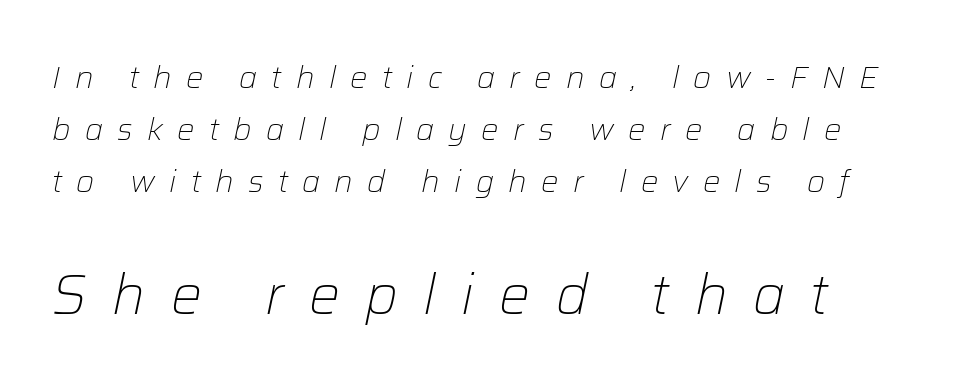
The image shows 55 px light type, italic (leaning right); set left-aligned, normal line spacing (1.67x), unusually wide letter spacing (+0.46 em), not underlined; the second (bottom) block is 1.77x larger; low stroke contrast and a medium x-height.
